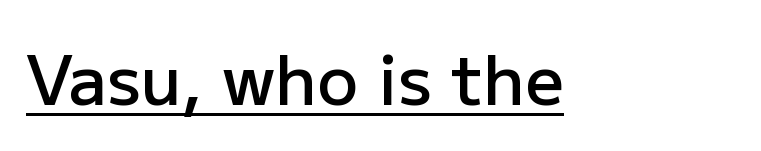
Q: Is the text bold? A: Semi-bold.
Q: Is the text italic (slanted)? A: No, it is upright.
Q: Is the typeface a serif or a sans-serif typeface? A: Sans-serif.
Q: Is the text underlined? A: Yes.
Q: Is the spacing between letters normal or unusually wide? A: Normal.
Q: Width (condensed, normal, or wide)? A: Normal.
Q: Stroke contrast? A: Low.
Q: x-height? A: Medium.
Q: Monospaced? A: No.
